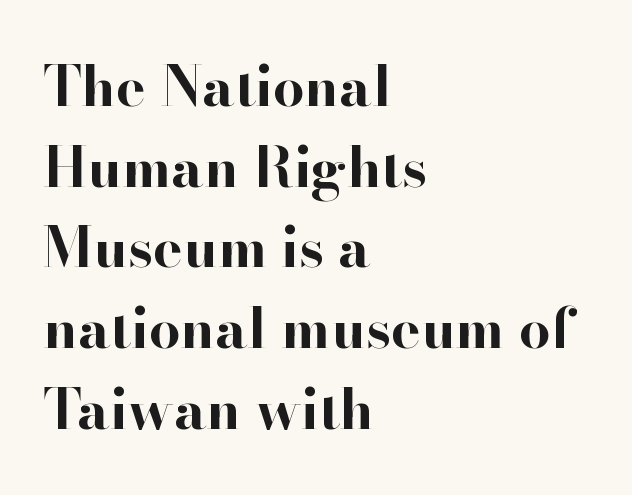
The image shows 56 px bold serif type, upright; set left-aligned, normal line spacing (1.44x), normal letter spacing, not underlined; high stroke contrast and a small x-height.
